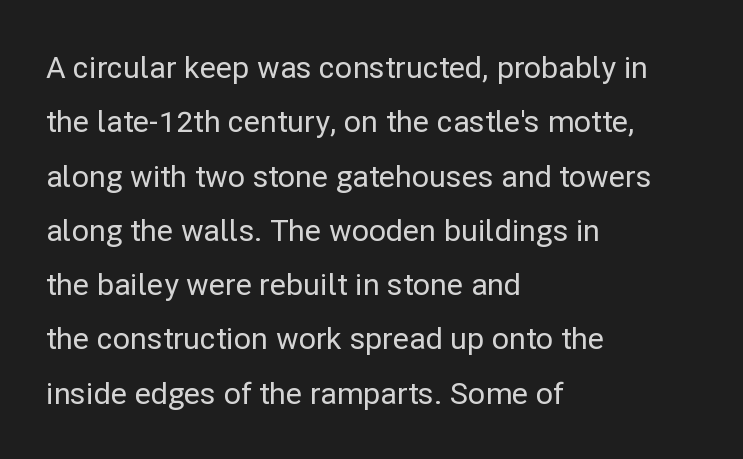
The image shows 30 px sans-serif type, upright; set left-aligned, line spacing 1.81x, normal letter spacing, not underlined; low stroke contrast and a medium x-height.
